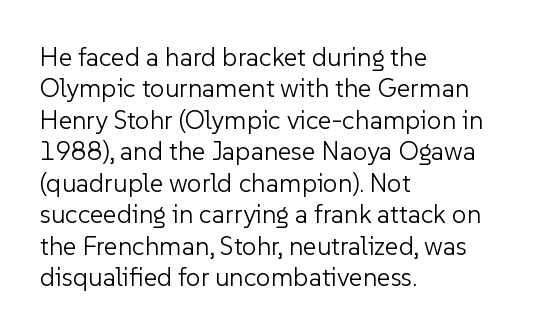
What stands out about the letter spacing? Nothing — it is the standard amount. The rendering anchors every line to the left-hand side. A light-to-regular cut is what we see here. Ordinary non-slanted type is in use.
